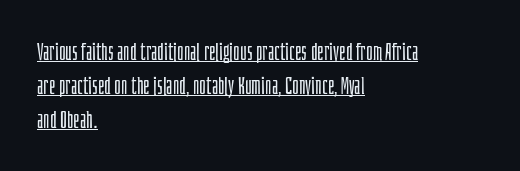
The image shows 23 px text type, upright; set left-aligned, normal line spacing (1.47x), normal letter spacing, underlined.
